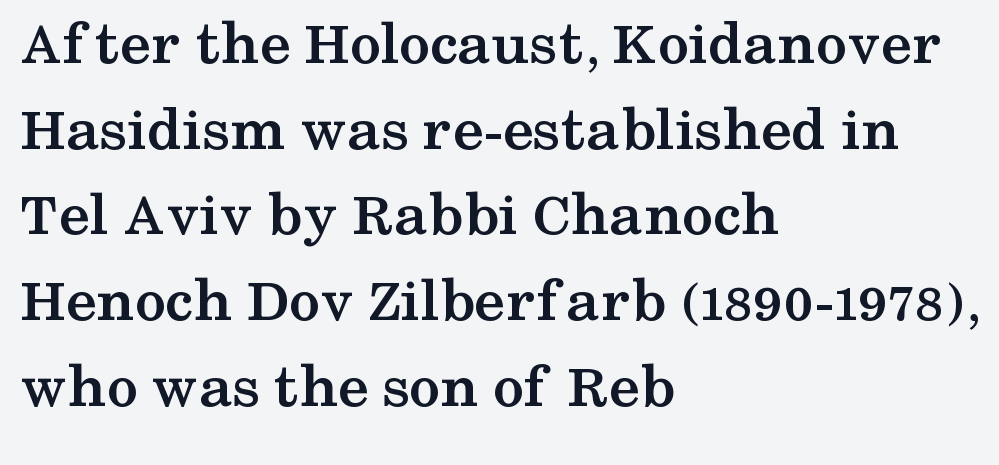
Small tapered or slab feet sit at the stroke ends, so this counts as serif. Vertical spacing — default. Anything drawn beneath the words? Only blank space. The letters advance in unequal steps, a hallmark of proportional type. Tracking value appears to be zero — textbook default spacing. Do the letters lean? They stand straight.
